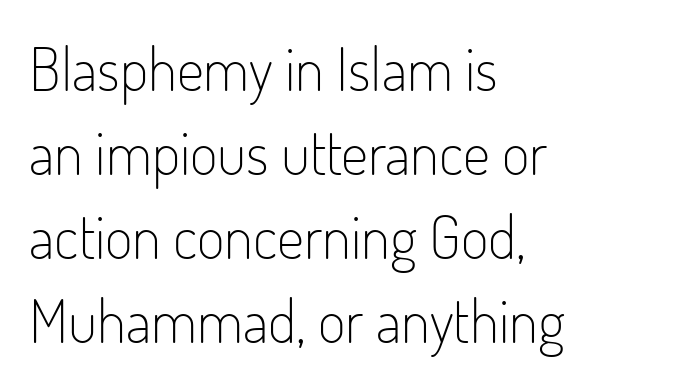
Quick note: underline off. The passage shown is typed in a proportional face where columns would drift. Compared with a typical body face, this is equally light or lighter still. Nope, not italic — everything's standing straight. One glance says typical: line gaps are just what's usual. Nobody touched the tracking dial on this one.
